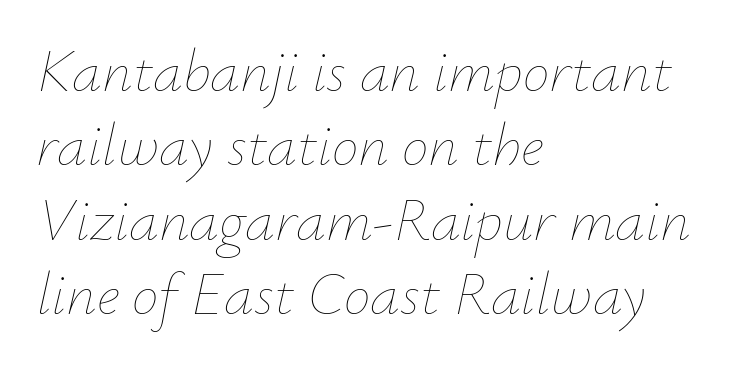
Is the type slanted? Yes — the strokes lean at a clear angle. Spacing verdict: proportional, widths tailored to each character. This rendering uses left alignment, leaving the right contour irregular. Anything drawn beneath the words? Only blank space.
